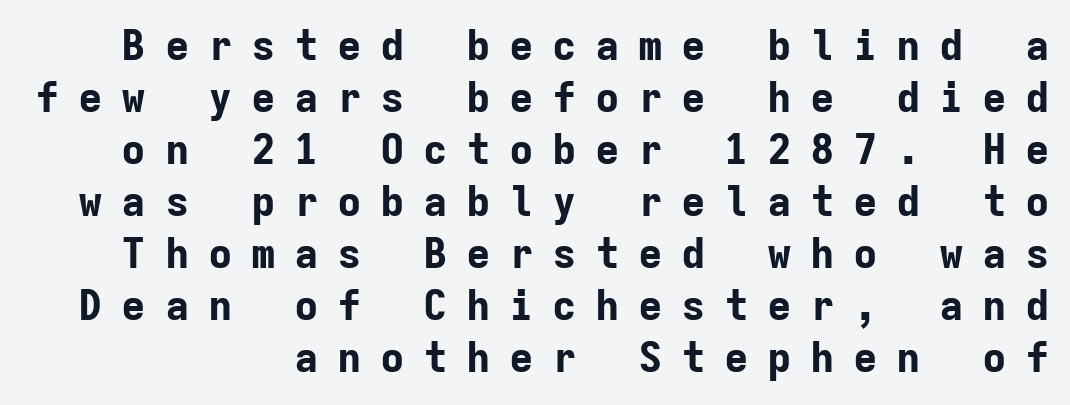
{"serif": "no", "italic": "no", "bold": "yes", "weight": "bold", "width": "normal", "stroke_contrast": "low", "x_height": "medium", "monospaced": "yes", "underline": "no", "line_spacing": "normal", "line_spacing_ratio": 1.27, "letter_spacing": "wide", "letter_spacing_em": 0.45, "glyph_px": 41}
